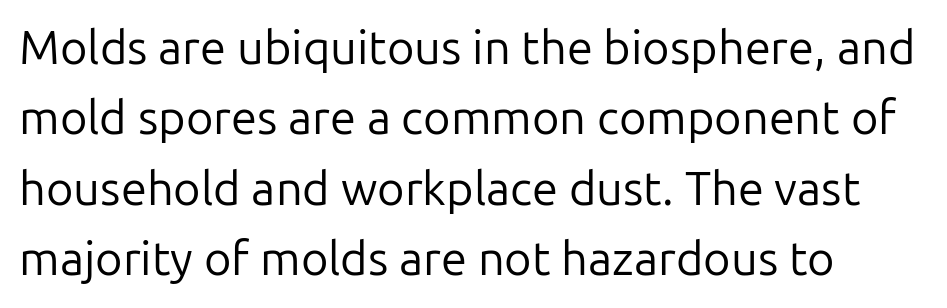
Q: Is the text bold? A: No.
Q: Is the text italic (slanted)? A: No, it is upright.
Q: Is the typeface a serif or a sans-serif typeface? A: Sans-serif.
Q: Is the text underlined? A: No.
Q: How is the paragraph aligned? A: Left-aligned.
Q: Is the spacing between letters normal or unusually wide? A: Normal.
Q: Is the spacing between lines tight, normal or loose? A: Normal.
Q: Width (condensed, normal, or wide)? A: Normal.
Q: Stroke contrast? A: Low.
Q: x-height? A: Medium.
Q: Monospaced? A: No.
